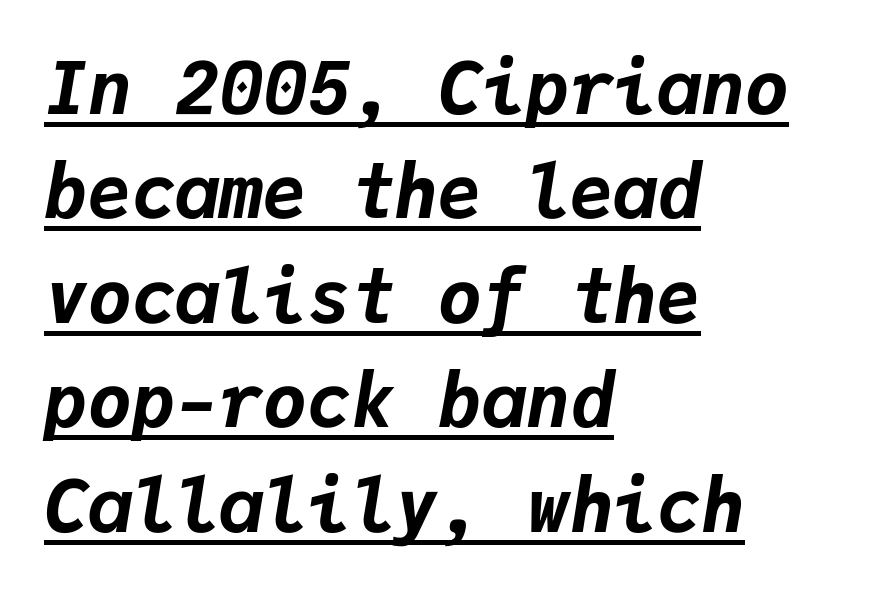
Q: Is the text bold? A: Yes.
Q: Is the text italic (slanted)? A: Yes, it leans right by about 9 degrees.
Q: Is the text underlined? A: Yes.
Q: How is the paragraph aligned? A: Left-aligned.
Q: Is the spacing between letters normal or unusually wide? A: Normal.
Q: Is the spacing between lines tight, normal or loose? A: Normal.
Q: Width (condensed, normal, or wide)? A: Normal.
Q: Stroke contrast? A: Low.
Q: x-height? A: Medium.
Q: Monospaced? A: Yes.
